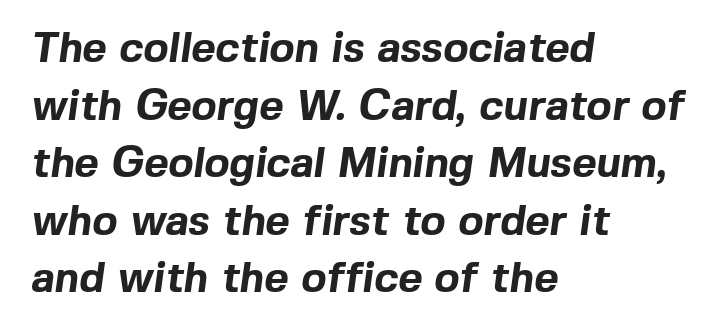
{"serif": "no", "bold": "yes", "weight": "bold", "width": "normal", "x_height": "medium", "monospaced": "no", "underline": "no", "align": "left", "line_spacing": "normal", "line_spacing_ratio": 1.37, "letter_spacing": "normal", "letter_spacing_em": 0.0, "glyph_px": 42}
